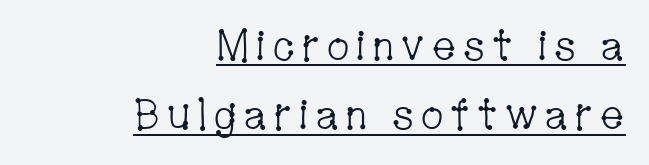
{"serif": "yes", "italic": "no", "bold": "no", "weight": "light", "width": "condensed", "stroke_contrast": "low", "x_height": "medium", "monospaced": "no", "underline": "yes", "align": "right", "line_spacing": "normal", "line_spacing_ratio": 1.65, "glyph_px": 42}
